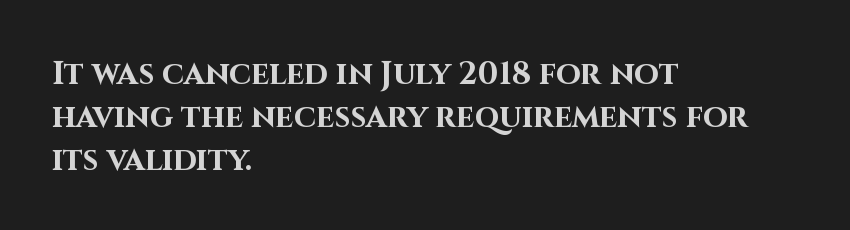
The characters look thick and weighty, a clear bold. Nobody touched the tracking dial on this one. Decoration check: the copy has no underline. Here the designer chose a conventional face with non-uniform glyph widths. Stroke terminals: plain, sans-serif. Do the letters lean? They stand straight.
